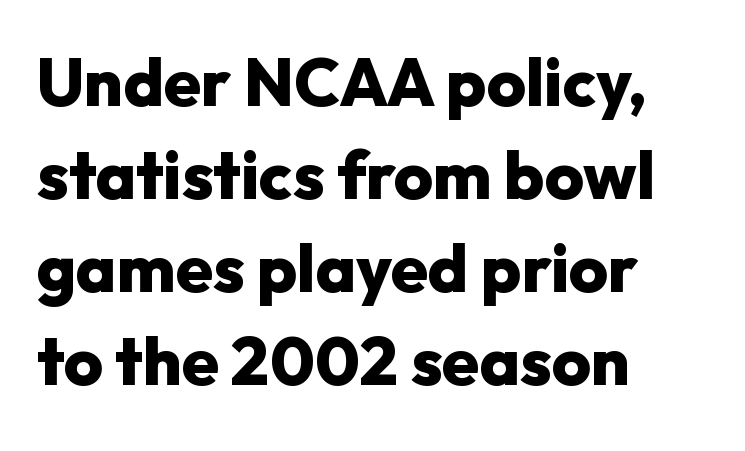
You can tell it's not italic because the verticals are truly vertical. Is this a fixed-width face? No — the glyphs have proportional, varying widths. The rendering uses a moderate line-height, typical for paragraphs. Nobody touched the tracking dial on this one.
